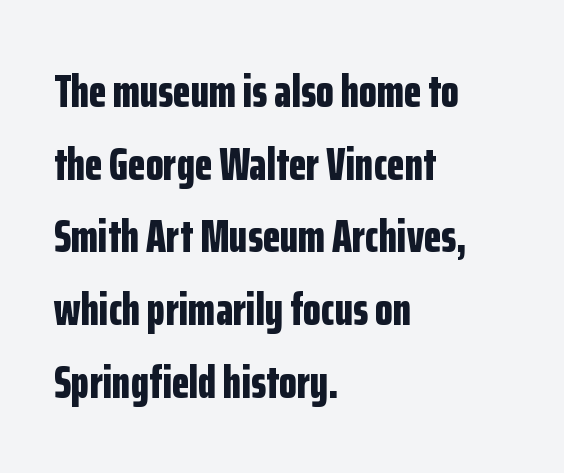
A student would call this left alignment; a typographer would say flush left, rag right. Looks like regular typesetting: each glyph gets only the width it needs. Do the letters lean? They stand straight. Reading down the column, the eye jumps a familiar distance to each next line.
